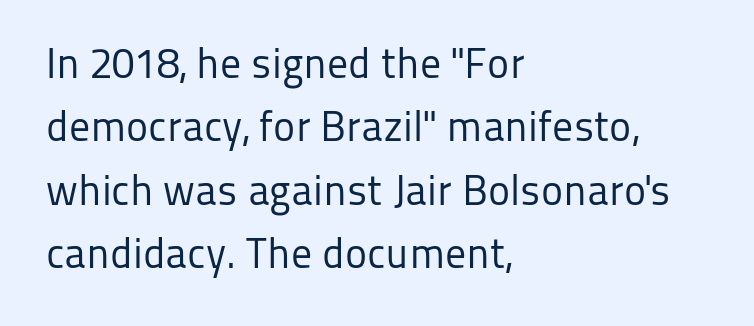
The image shows 42 px regular-weight sans-serif type, upright; set left-aligned, normal line spacing (1.51x), normal letter spacing, not underlined; low stroke contrast and a medium x-height.
